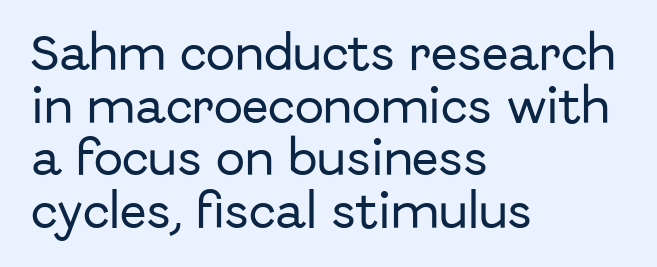
The line-height multiplier appears to be the usual default. No word sits above an underline. Glyph-to-glyph distance matches everyday printed text. The characters display no serif detailing; their extremities are plain. Each letter keeps its own natural width here, so spacing adapts to shape. The passage is arranged the way most books set body copy — flush left.
